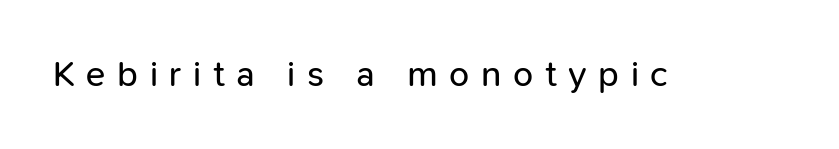
Q: Is the text bold? A: No.
Q: Is the text italic (slanted)? A: No, it is upright.
Q: Is the typeface a serif or a sans-serif typeface? A: Sans-serif.
Q: Is the text underlined? A: No.
Q: Is the spacing between letters normal or unusually wide? A: Unusually wide.
Q: Width (condensed, normal, or wide)? A: Normal.
Q: Stroke contrast? A: Low.
Q: x-height? A: Medium.
Q: Monospaced? A: No.
